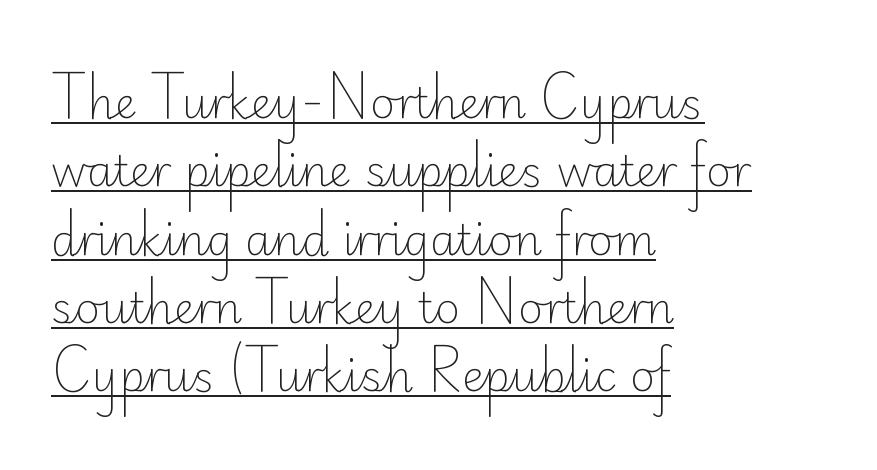
{"serif": "no", "italic": "no", "bold": "no", "weight": "light", "width": "normal", "stroke_contrast": "low", "x_height": "small", "monospaced": "no", "underline": "yes", "align": "left", "line_spacing": "normal", "line_spacing_ratio": 1.59, "letter_spacing": "normal", "letter_spacing_em": 0.0, "glyph_px": 43}
